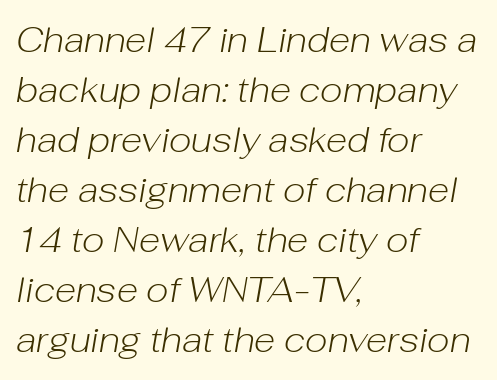
The image shows 35 px light type, italic (leaning right); set left-aligned, normal line spacing (1.43x), normal letter spacing, not underlined; low stroke contrast and a medium x-height.
